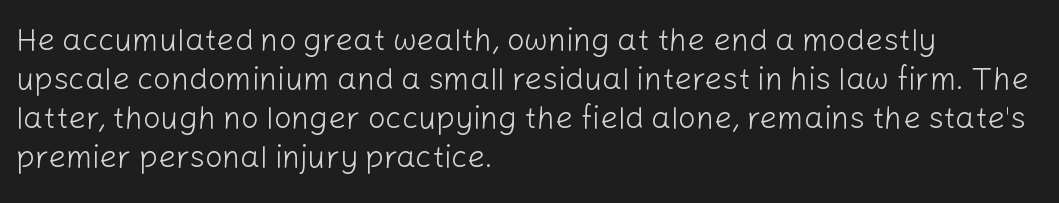
{"serif": "no", "italic": "no", "bold": "no", "weight": "light", "width": "normal", "stroke_contrast": "low", "x_height": "medium", "monospaced": "no", "underline": "no", "align": "left", "line_spacing": "normal", "line_spacing_ratio": 1.26, "letter_spacing": "normal", "letter_spacing_em": 0.0, "glyph_px": 31}
